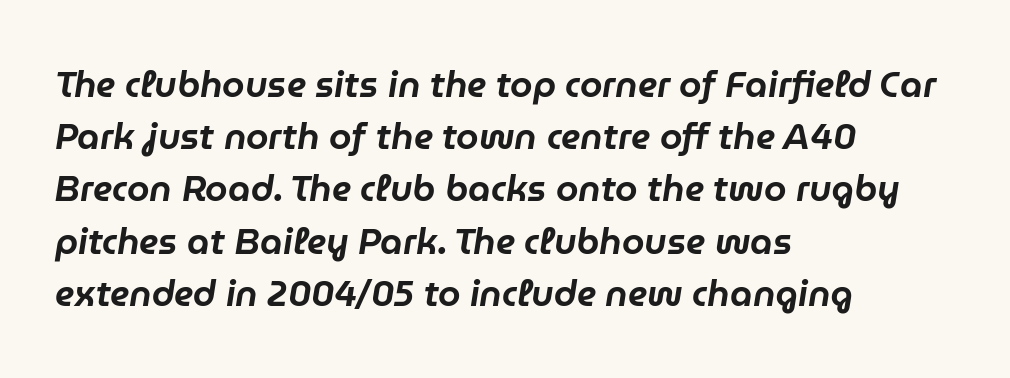
The image shows 36 px text type, italic (leaning right); set left-aligned, normal line spacing (1.45x), normal letter spacing, not underlined; low stroke contrast and a medium x-height.
